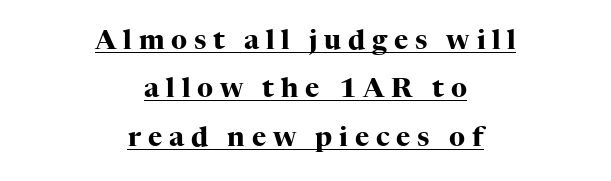
Q: Is the text bold? A: Yes.
Q: Is the text italic (slanted)? A: No, it is upright.
Q: Is the text underlined? A: Yes.
Q: How is the paragraph aligned? A: Centered.
Q: Is the spacing between letters normal or unusually wide? A: Unusually wide.
